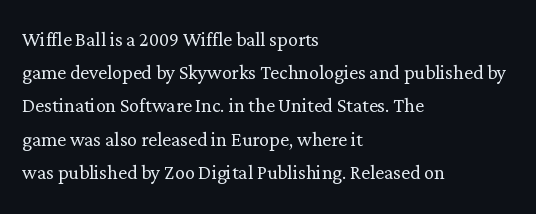
Q: Is the text bold? A: No.
Q: Is the text italic (slanted)? A: No, it is upright.
Q: Is the text underlined? A: No.
Q: How is the paragraph aligned? A: Left-aligned.
Q: Is the spacing between letters normal or unusually wide? A: Normal.
Q: Is the spacing between lines tight, normal or loose? A: Normal.
